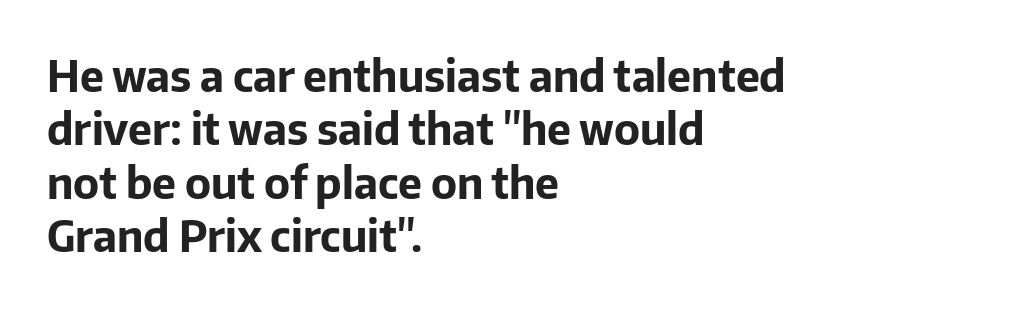
{"serif": "no", "italic": "no", "bold": "yes", "weight": "bold", "width": "normal", "stroke_contrast": "low", "x_height": "medium", "monospaced": "no", "underline": "no", "align": "left", "line_spacing_ratio": 1.24, "letter_spacing": "normal", "letter_spacing_em": 0.0, "glyph_px": 43}
